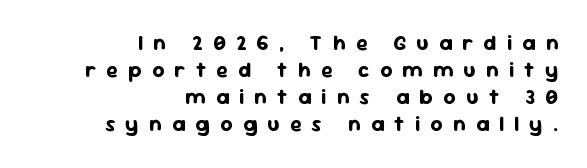
This rendering uses right alignment, leaving the left contour irregular. The rendering uses a moderate line-height, typical for paragraphs. Upright lettering throughout. Display-style spreading of the glyphs; the letterfit is very open. The passage shown is emphatically bold. Unmarked baselines from the first word to the last.
